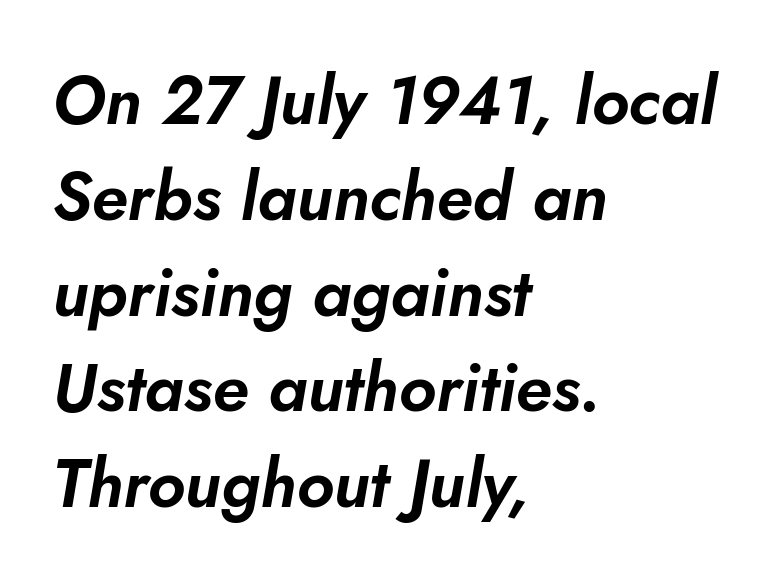
{"italic": "yes", "lean": "right", "slant_degrees": 10, "width": "normal", "stroke_contrast": "low", "x_height": "small", "monospaced": "no", "underline": "no", "align": "left", "line_spacing": "normal", "line_spacing_ratio": 1.43, "letter_spacing": "normal", "letter_spacing_em": 0.0, "glyph_px": 67}
